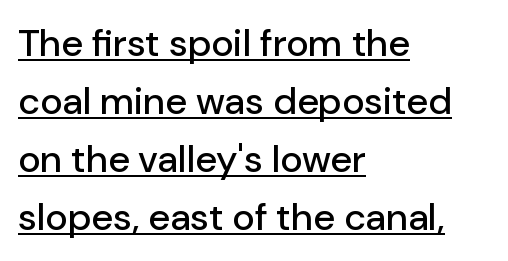
{"serif": "no", "italic": "no", "width": "normal", "stroke_contrast": "low", "x_height": "medium", "monospaced": "no", "underline": "yes", "align": "left", "line_spacing": "normal", "line_spacing_ratio": 1.53, "letter_spacing": "normal", "letter_spacing_em": 0.0, "glyph_px": 38}
